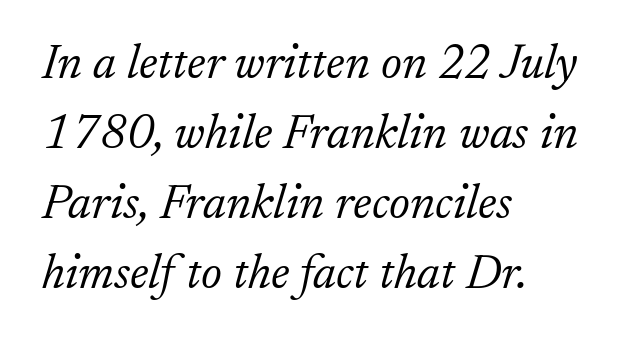
The image shows 48 px light serif type, italic (leaning right); set left-aligned, normal line spacing (1.46x), normal letter spacing, not underlined; low stroke contrast and a small x-height.
